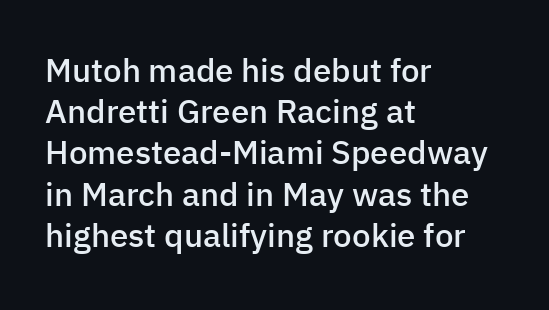
Q: Is the text bold? A: Semi-bold.
Q: Is the text italic (slanted)? A: No, it is upright.
Q: Is the typeface a serif or a sans-serif typeface? A: Sans-serif.
Q: Is the text underlined? A: No.
Q: How is the paragraph aligned? A: Left-aligned.
Q: Is the spacing between letters normal or unusually wide? A: Normal.
Q: Is the spacing between lines tight, normal or loose? A: Normal.
Q: Width (condensed, normal, or wide)? A: Normal.
Q: Stroke contrast? A: Low.
Q: x-height? A: Medium.
Q: Monospaced? A: No.
